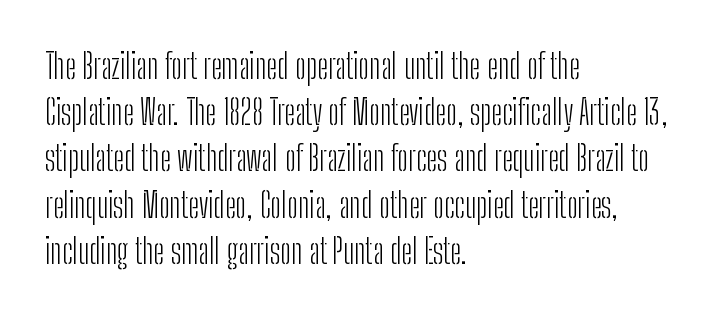
Unlike a traditional serif, this face leaves its strokes unadorned. The rendering keeps characters at their native spacing. A student would call this left alignment; a typographer would say flush left, rag right. Summary of vertical rhythm: regular, with standard interline spacing. The letters advance in unequal steps, a hallmark of proportional type. The cut favours lightness, reaching ordinary text weight at its darkest.
